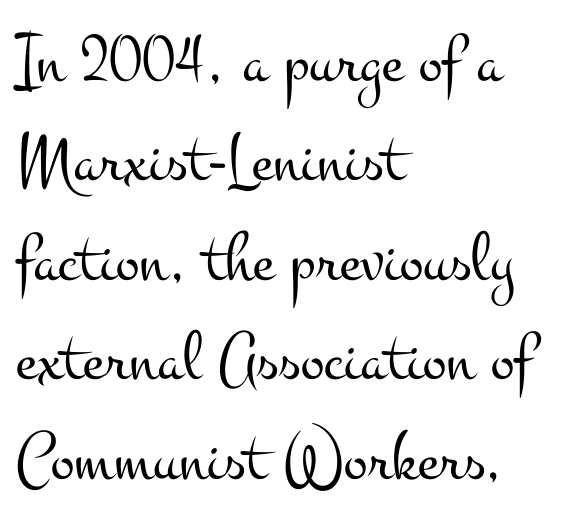
Q: Is the text bold? A: No.
Q: Is the text italic (slanted)? A: Yes.
Q: Is the typeface a serif or a sans-serif typeface? A: Serif.
Q: Is the text underlined? A: No.
Q: How is the paragraph aligned? A: Left-aligned.
Q: Is the spacing between letters normal or unusually wide? A: Normal.
Q: Is the spacing between lines tight, normal or loose? A: Normal.
Q: Width (condensed, normal, or wide)? A: Wide.
Q: Stroke contrast? A: Medium.
Q: x-height? A: Small.
Q: Monospaced? A: No.
